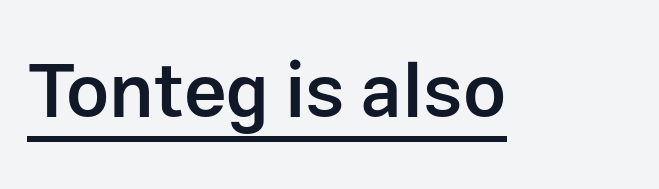
Q: Is the text bold? A: Semi-bold.
Q: Is the text italic (slanted)? A: No, it is upright.
Q: Is the typeface a serif or a sans-serif typeface? A: Sans-serif.
Q: Is the text underlined? A: Yes.
Q: Is the spacing between letters normal or unusually wide? A: Normal.
Q: Width (condensed, normal, or wide)? A: Normal.
Q: Stroke contrast? A: Low.
Q: x-height? A: Medium.
Q: Monospaced? A: No.
